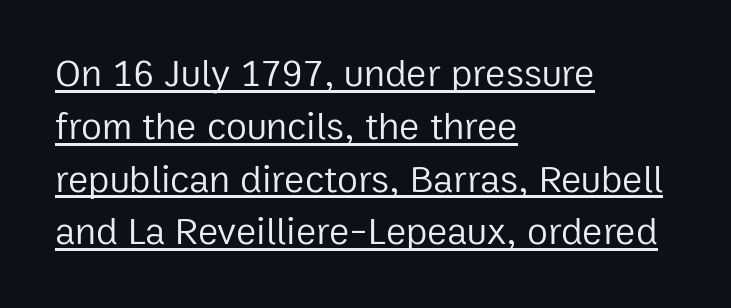
Q: Is the text bold? A: No.
Q: Is the text italic (slanted)? A: No, it is upright.
Q: Is the typeface a serif or a sans-serif typeface? A: Sans-serif.
Q: Is the text underlined? A: Yes.
Q: How is the paragraph aligned? A: Left-aligned.
Q: Is the spacing between letters normal or unusually wide? A: Normal.
Q: Is the spacing between lines tight, normal or loose? A: Normal.
Q: Width (condensed, normal, or wide)? A: Normal.
Q: Stroke contrast? A: Low.
Q: x-height? A: Medium.
Q: Monospaced? A: No.
